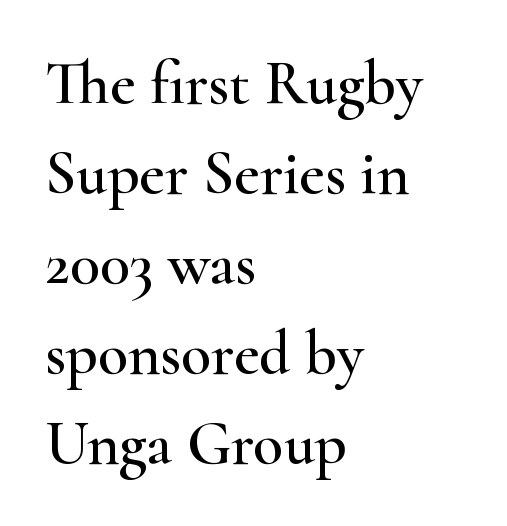
The font's upright variant was chosen for this text. Classification — serif. The rendering anchors every line to the left-hand side. Underlining? Definitely not there.
